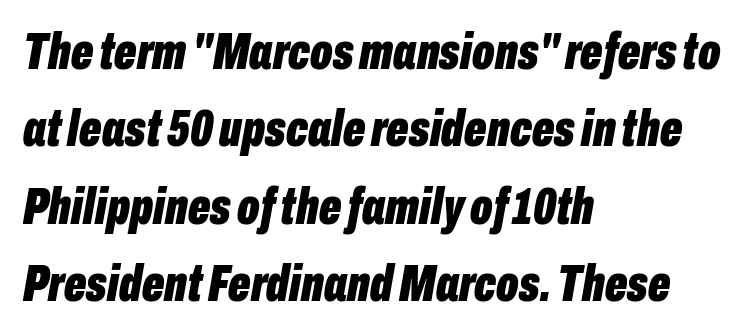
The image shows 52 px bold, condensed type, italic (leaning right); set left-aligned, normal line spacing (1.49x), normal letter spacing, not underlined; low stroke contrast and a medium x-height.
